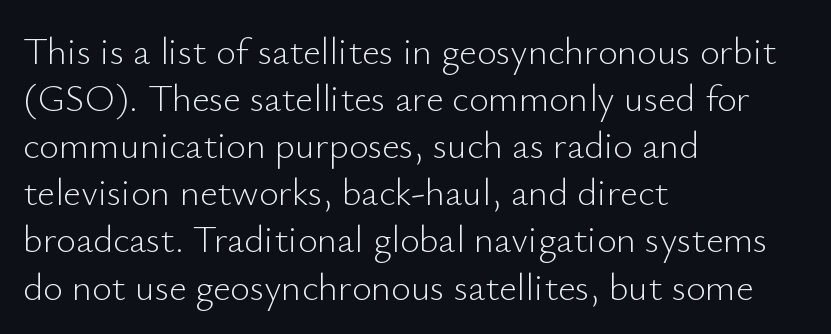
The image shows 38 px light sans-serif type, upright; set left-aligned, line spacing 1.24x, normal letter spacing, not underlined; low stroke contrast and a small x-height.
